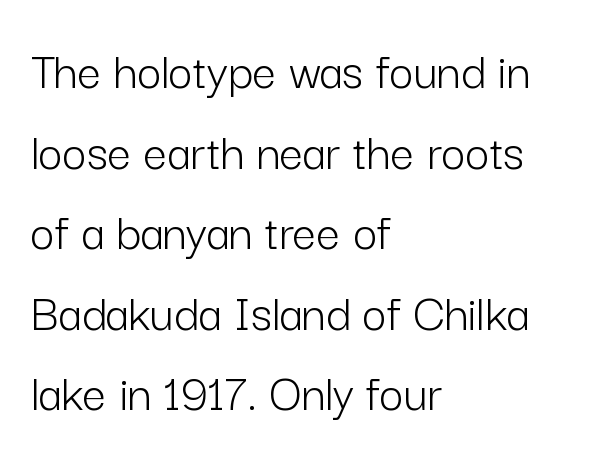
The image shows 53 px light sans-serif type, upright; set left-aligned, normal line spacing (1.52x), normal letter spacing, not underlined; low stroke contrast and a medium x-height.
